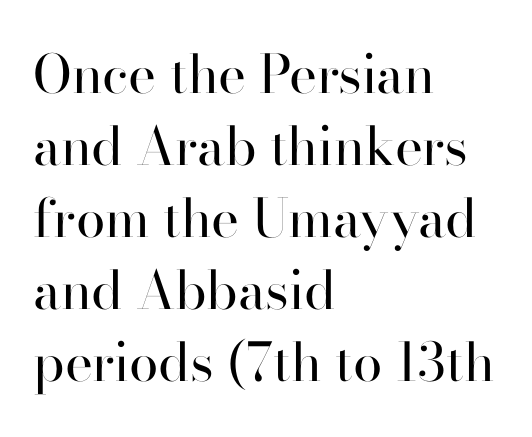
Q: Is the text bold? A: No.
Q: Is the text italic (slanted)? A: No, it is upright.
Q: Is the typeface a serif or a sans-serif typeface? A: Serif.
Q: Is the text underlined? A: No.
Q: How is the paragraph aligned? A: Left-aligned.
Q: Is the spacing between letters normal or unusually wide? A: Normal.
Q: Is the spacing between lines tight, normal or loose? A: Normal.
Q: Width (condensed, normal, or wide)? A: Normal.
Q: Stroke contrast? A: High.
Q: x-height? A: Small.
Q: Monospaced? A: No.
